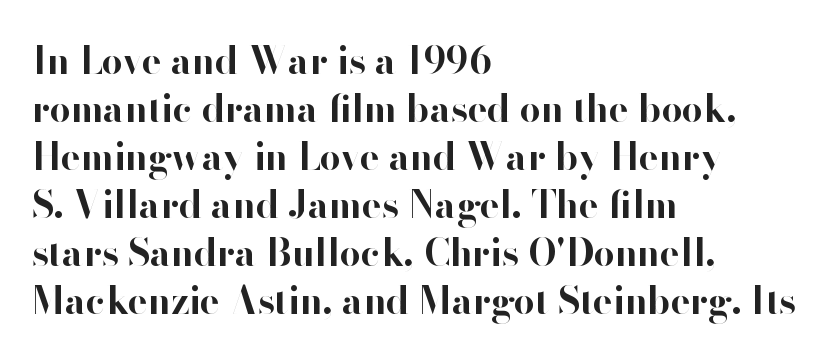
The image shows 37 px bold sans-serif type, upright; set left-aligned, normal line spacing (1.3x), normal letter spacing, not underlined; high stroke contrast and a small x-height.
